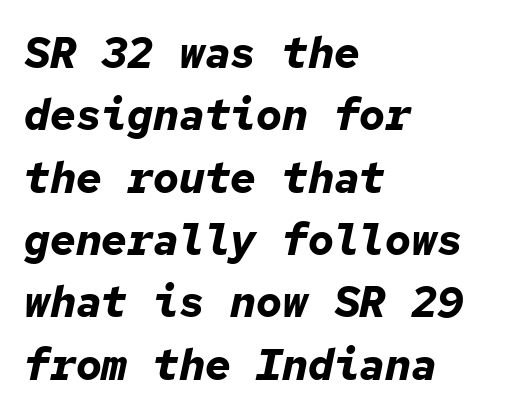
The ragged edge is on the right, which tells us the setting is flush left. Summary of vertical rhythm: regular, with standard interline spacing. Slanted lettering throughout. Think of a typewriter: that constant character pitch is what you see here. The glyphs are unaccompanied by any horizontal stroke below them. A dark, heavy texture on the line: the type is bold.
